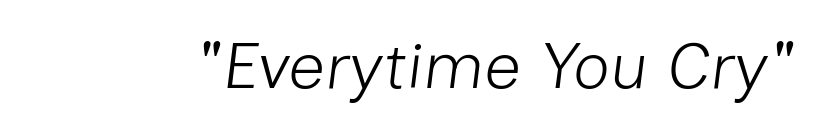
Q: Is the text bold? A: No.
Q: Is the text italic (slanted)? A: Yes, it leans right by about 7 degrees.
Q: Is the text underlined? A: No.
Q: Is the spacing between letters normal or unusually wide? A: Normal.
Q: Width (condensed, normal, or wide)? A: Normal.
Q: Stroke contrast? A: Low.
Q: x-height? A: Medium.
Q: Monospaced? A: No.
